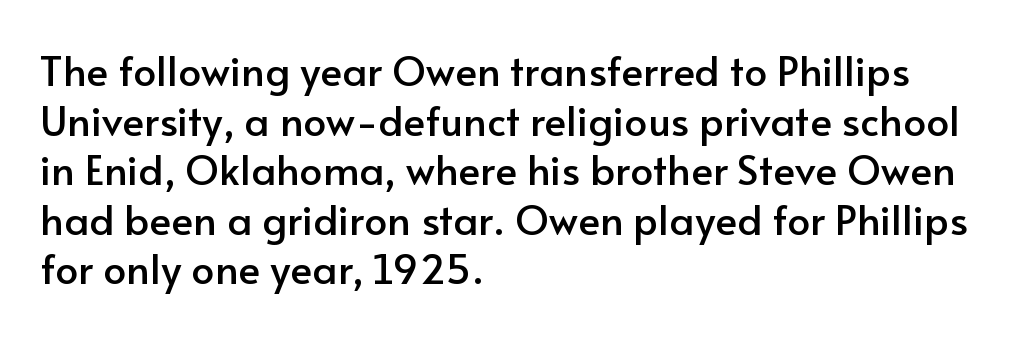
Q: Is the text italic (slanted)? A: No, it is upright.
Q: Is the typeface a serif or a sans-serif typeface? A: Sans-serif.
Q: Is the text underlined? A: No.
Q: How is the paragraph aligned? A: Left-aligned.
Q: Is the spacing between letters normal or unusually wide? A: Normal.
Q: Width (condensed, normal, or wide)? A: Normal.
Q: Stroke contrast? A: Low.
Q: x-height? A: Small.
Q: Monospaced? A: No.
